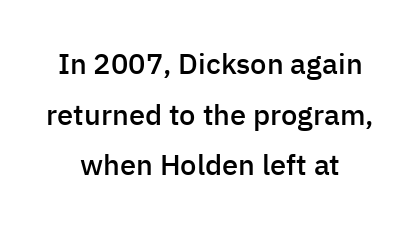
Q: Is the text bold? A: Semi-bold.
Q: Is the text italic (slanted)? A: No, it is upright.
Q: Is the typeface a serif or a sans-serif typeface? A: Sans-serif.
Q: Is the text underlined? A: No.
Q: How is the paragraph aligned? A: Centered.
Q: Is the spacing between letters normal or unusually wide? A: Normal.
Q: Width (condensed, normal, or wide)? A: Normal.
Q: Stroke contrast? A: Low.
Q: x-height? A: Medium.
Q: Monospaced? A: No.
